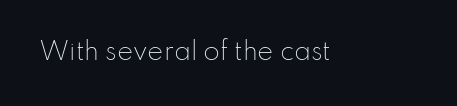
Only glyphs here, with clear space below each row. Notice how the stems are strictly vertical — no italics here. Between one letter and the next there's only the usual sliver of space. Is this a heavy cut? Hardly; it is regular or lighter.
